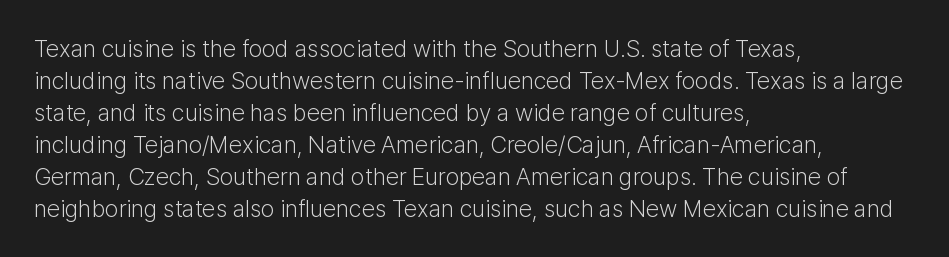
A bare baseline throughout the passage. Does the lettering tilt? It doesn't — this is upright. Leftover space on each line is placed entirely after the last word. Regarding leading, the lines here are spaced in the standard way. Inter-character spacing is left at the font's built-in metrics. Compared with a typical body face, this is equally light or lighter still.
